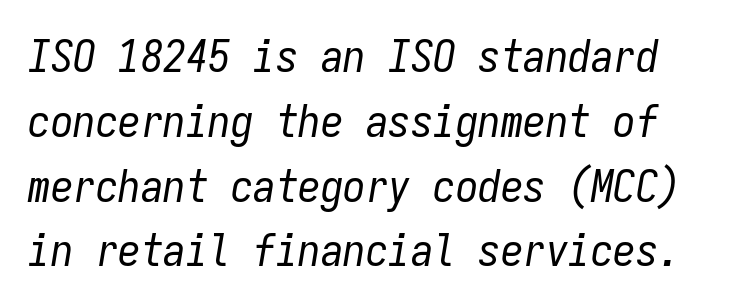
The image shows 45 px regular-weight, condensed type, italic (leaning right), monospaced; set normal line spacing (1.44x), normal letter spacing, not underlined; low stroke contrast and a medium x-height.
